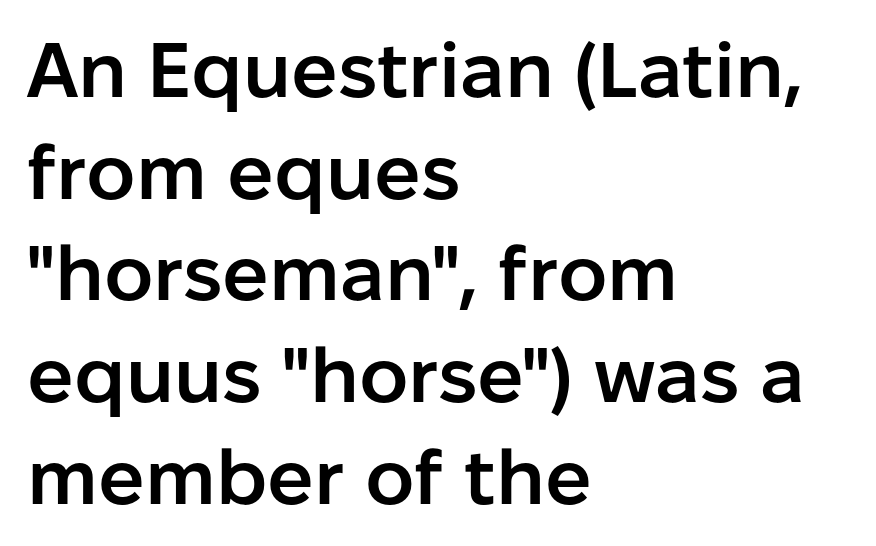
The font is running at a semibold setting, under full bold. Is there much room between lines? A standard amount, neither cramped nor airy. Character widths vary here, with narrow letters taking less room than wide ones. Line starts are locked; line ends wander. What kind of face is this? One without serifs — a sans. Tall strokes in this sample are plumb rather than angled.
